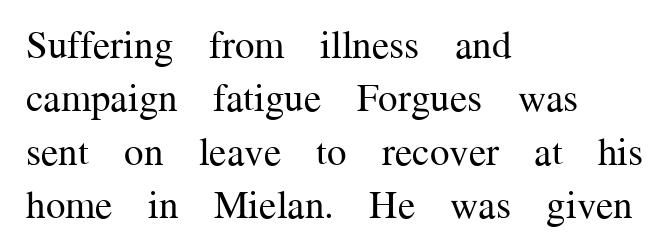
Q: Is the text bold? A: No.
Q: Is the text italic (slanted)? A: No, it is upright.
Q: Is the typeface a serif or a sans-serif typeface? A: Serif.
Q: Is the text underlined? A: No.
Q: How is the paragraph aligned? A: Left-aligned.
Q: Is the spacing between letters normal or unusually wide? A: Normal.
Q: Is the spacing between lines tight, normal or loose? A: Normal.
Q: Width (condensed, normal, or wide)? A: Normal.
Q: Stroke contrast? A: Medium.
Q: x-height? A: Medium.
Q: Monospaced? A: No.
